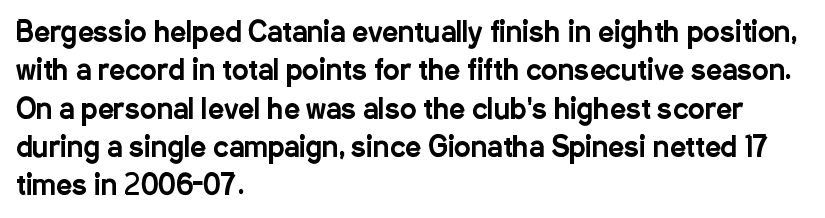
The image shows 28 px condensed sans-serif type, upright; set left-aligned, normal line spacing (1.37x), normal letter spacing, not underlined; low stroke contrast and a medium x-height.
